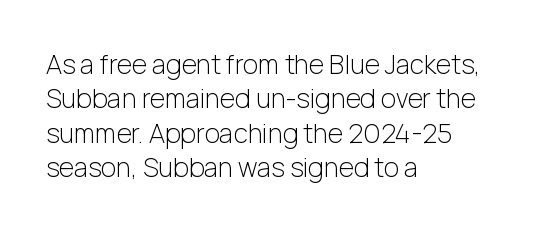
Leftover space on each line is placed entirely after the last word. Notice how the stems are strictly vertical — no italics here. The rendering uses a moderate line-height, typical for paragraphs. Underlining? Definitely not there. A light-to-regular cut is what we see here.
